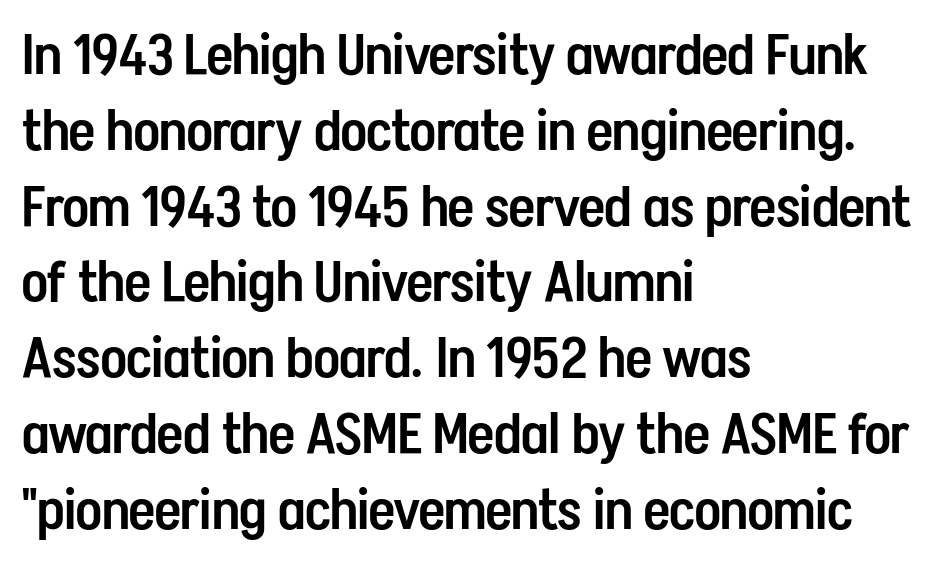
The image shows 57 px semibold, condensed sans-serif type, upright; set left-aligned, normal line spacing (1.33x), normal letter spacing, not underlined; low stroke contrast and a medium x-height.
